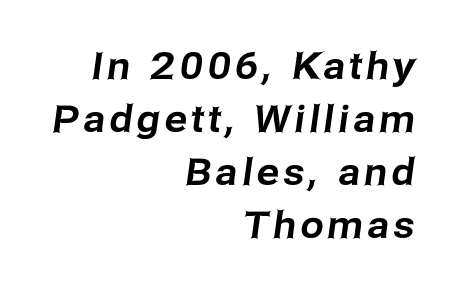
{"serif": "no", "width": "normal", "stroke_contrast": "low", "x_height": "medium", "monospaced": "no", "underline": "no", "align": "right", "line_spacing": "normal", "line_spacing_ratio": 1.43, "glyph_px": 37}
